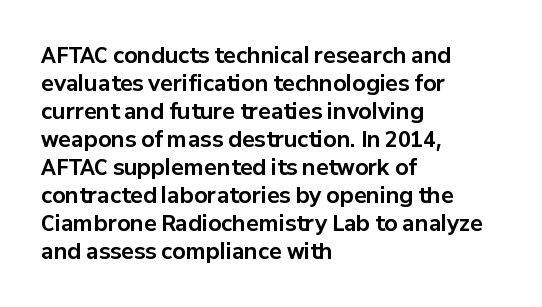
Style check: upright. Reading down the block, your eye returns to a fixed left position each line. This rendering leaves character spacing at its baseline value. Check under the words: just untouched page.
